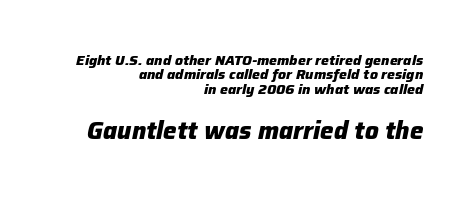
Q: Is the text bold? A: Yes.
Q: Is the text italic (slanted)? A: Yes, it leans right by about 12 degrees.
Q: Is the text underlined? A: No.
Q: How is the paragraph aligned? A: Right-aligned.
Q: Is the spacing between letters normal or unusually wide? A: Normal.
Q: Is the spacing between lines tight, normal or loose? A: Tight.
Q: Which block of text is set in a larger size, the first (top) or the second (bottom)? A: The second (bottom) one.
